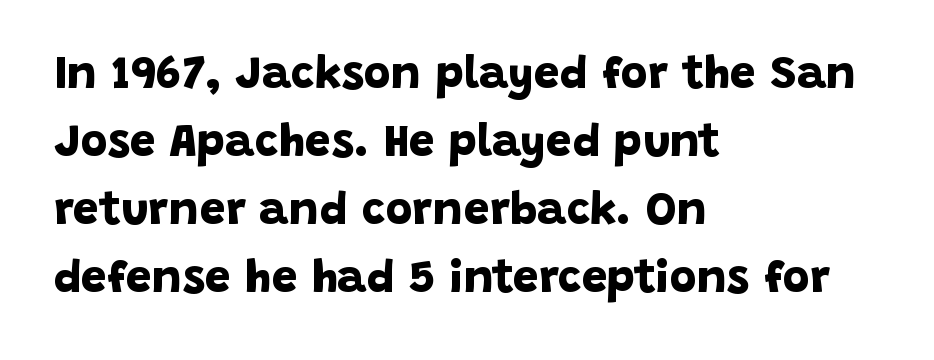
{"serif": "no", "bold": "yes", "weight": "bold", "width": "normal", "stroke_contrast": "low", "x_height": "large", "monospaced": "no", "underline": "no", "align": "left", "line_spacing": "normal", "line_spacing_ratio": 1.48, "letter_spacing": "normal", "letter_spacing_em": 0.0, "glyph_px": 46}
